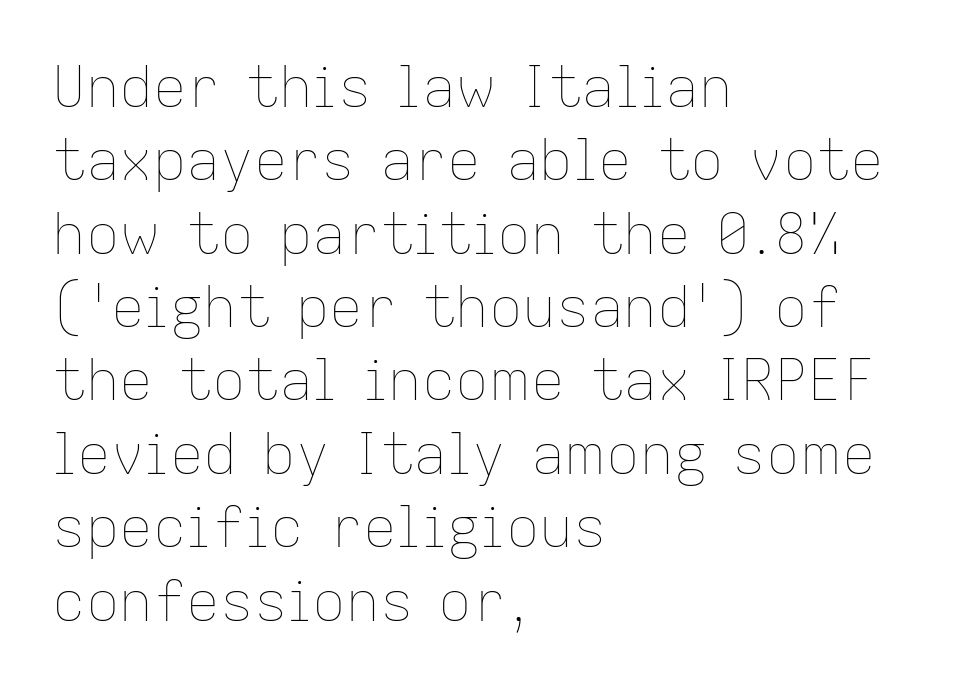
Q: Is the text bold? A: No.
Q: Is the text italic (slanted)? A: No, it is upright.
Q: Is the text underlined? A: No.
Q: How is the paragraph aligned? A: Left-aligned.
Q: Is the spacing between letters normal or unusually wide? A: Normal.
Q: Is the spacing between lines tight, normal or loose? A: Normal.
Q: Width (condensed, normal, or wide)? A: Normal.
Q: Stroke contrast? A: Low.
Q: x-height? A: Medium.
Q: Monospaced? A: No.
